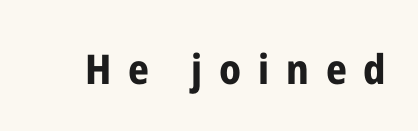
Quick note: underline off. The letters advance in unequal steps, a hallmark of proportional type. Heavy, bold letterforms. Spacing between characters has been opened up far beyond the box default. The letters stand straight up with perfectly vertical stems. Grotesque or geometric, the face here clearly has no serifs.
